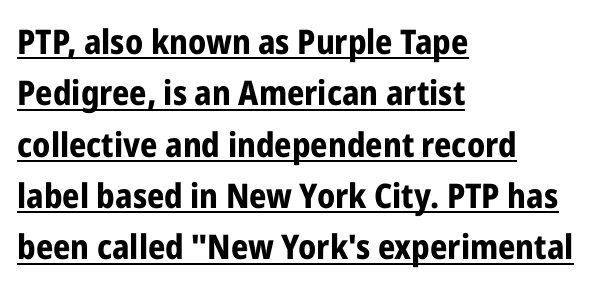
{"serif": "no", "italic": "no", "bold": "yes", "weight": "bold", "width": "condensed", "stroke_contrast": "low", "x_height": "medium", "monospaced": "no", "underline": "yes", "align": "left", "line_spacing": "normal", "line_spacing_ratio": 1.51, "letter_spacing": "normal", "letter_spacing_em": 0.0, "glyph_px": 34}
